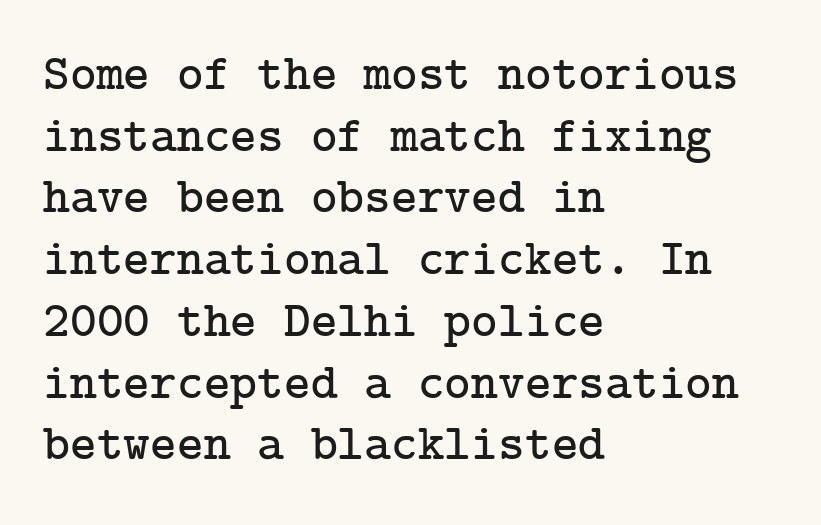
The image shows 51 px serif type, upright; set left-aligned, line spacing 1.21x, normal letter spacing, not underlined; low stroke contrast and a medium x-height.
